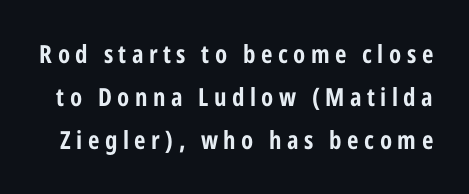
The zone under the glyphs is completely vacant. Inter-character spacing is expanded well beyond the font's built-in metrics. A roman cut, with each character standing at attention.
